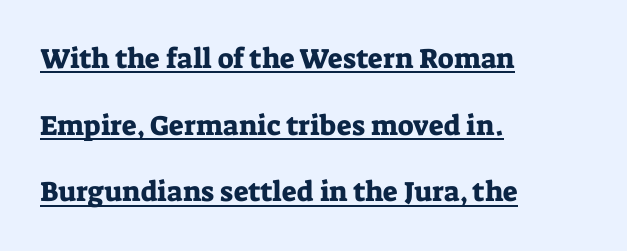
{"serif": "yes", "italic": "no", "width": "normal", "stroke_contrast": "low", "x_height": "medium", "monospaced": "no", "underline": "yes", "align": "left", "line_spacing": "loose", "line_spacing_ratio": 2.38, "letter_spacing": "normal", "letter_spacing_em": 0.0, "glyph_px": 28}
